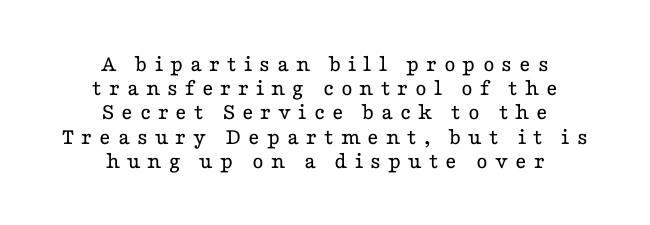
A quiet, ordinary-to-light weight characterises the typeface. Leftover space on each line is divided equally before and after the words. The lettering stays uniformly vertical, giving the passage a roman look. How are the letters spaced? Widely, with obvious added tracking. Underline: absent. Cramped leading.
